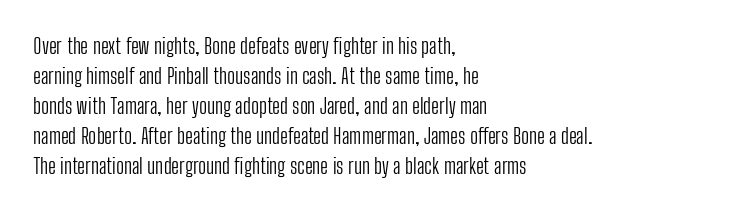
Q: Is the text bold? A: No.
Q: Is the text italic (slanted)? A: No, it is upright.
Q: Is the text underlined? A: No.
Q: How is the paragraph aligned? A: Left-aligned.
Q: Is the spacing between letters normal or unusually wide? A: Normal.
Q: Is the spacing between lines tight, normal or loose? A: Normal.
